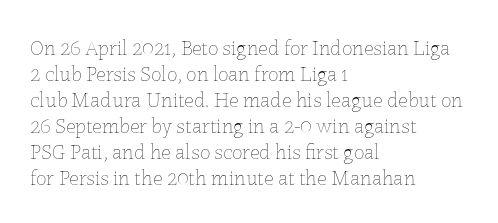
Q: Is the text bold? A: No.
Q: Is the text italic (slanted)? A: No, it is upright.
Q: Is the text underlined? A: No.
Q: How is the paragraph aligned? A: Left-aligned.
Q: Is the spacing between letters normal or unusually wide? A: Normal.
